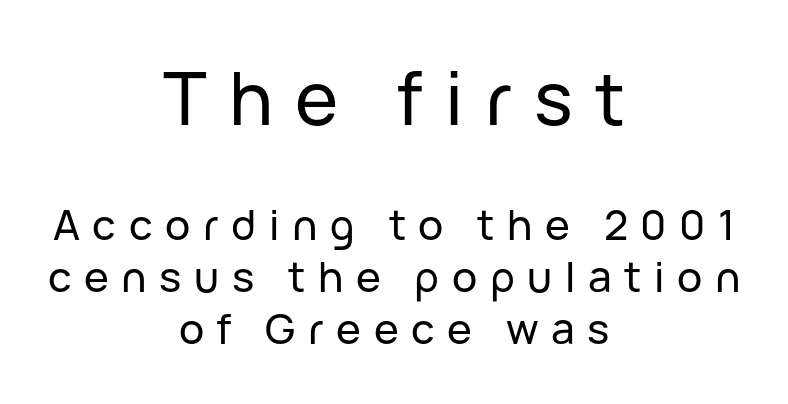
Q: Is the text italic (slanted)? A: No, it is upright.
Q: Is the typeface a serif or a sans-serif typeface? A: Sans-serif.
Q: Is the text underlined? A: No.
Q: How is the paragraph aligned? A: Centered.
Q: Is the spacing between letters normal or unusually wide? A: Unusually wide.
Q: Which block of text is set in a larger size, the first (top) or the second (bottom)? A: The first (top) one.
Q: Width (condensed, normal, or wide)? A: Normal.
Q: Stroke contrast? A: Low.
Q: x-height? A: Medium.
Q: Monospaced? A: No.
